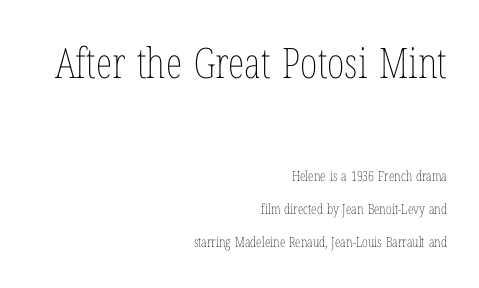
The image shows 42 px thin, condensed type, upright; set right-aligned, loose line spacing (2.37x), normal letter spacing, not underlined; the first (top) block is 3.0x larger; low stroke contrast and a medium x-height.
